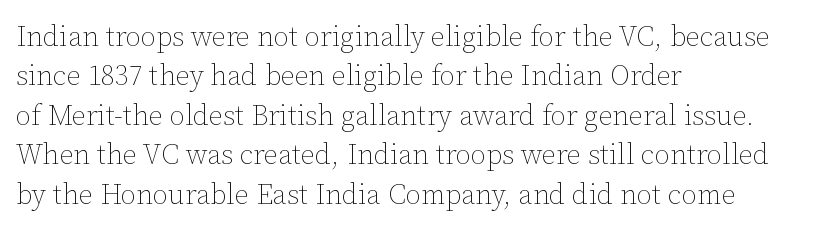
{"italic": "no", "bold": "no", "weight": "thin", "width": "normal", "stroke_contrast": "low", "x_height": "medium", "monospaced": "no", "underline": "no", "align": "left", "line_spacing": "normal", "line_spacing_ratio": 1.41, "letter_spacing": "normal", "letter_spacing_em": 0.0, "glyph_px": 28}
